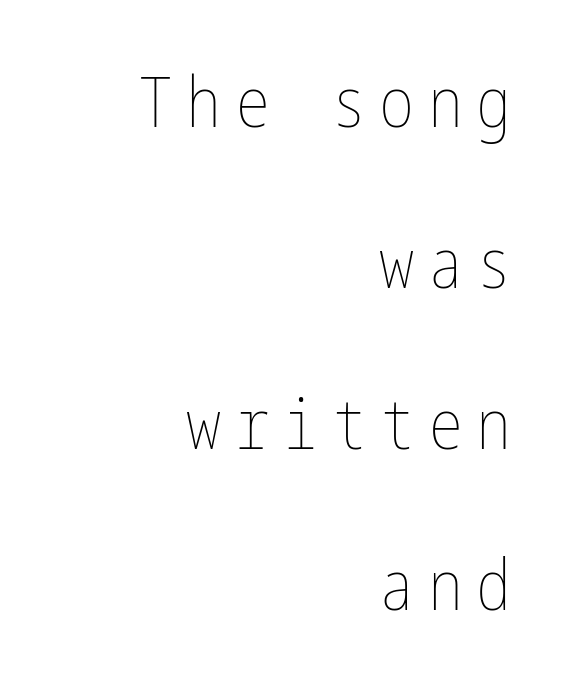
Q: Is the text bold? A: No.
Q: Is the text italic (slanted)? A: No, it is upright.
Q: Is the text underlined? A: No.
Q: How is the paragraph aligned? A: Right-aligned.
Q: Is the spacing between lines tight, normal or loose? A: Loose.
Q: Width (condensed, normal, or wide)? A: Condensed.
Q: Stroke contrast? A: Low.
Q: x-height? A: Medium.
